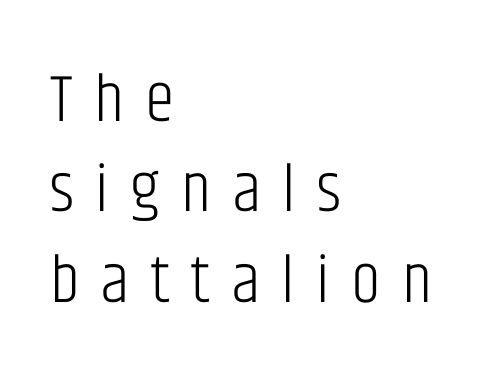
The image shows 67 px light, condensed sans-serif type, upright; set left-aligned, normal line spacing (1.35x), unusually wide letter spacing (+0.32 em), not underlined; low stroke contrast and a large x-height.
